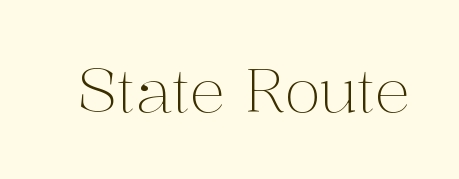
Q: Is the text bold? A: No.
Q: Is the text italic (slanted)? A: No, it is upright.
Q: Is the typeface a serif or a sans-serif typeface? A: Serif.
Q: Is the text underlined? A: No.
Q: Is the spacing between letters normal or unusually wide? A: Normal.
Q: Width (condensed, normal, or wide)? A: Normal.
Q: Stroke contrast? A: Medium.
Q: x-height? A: Medium.
Q: Monospaced? A: No.
